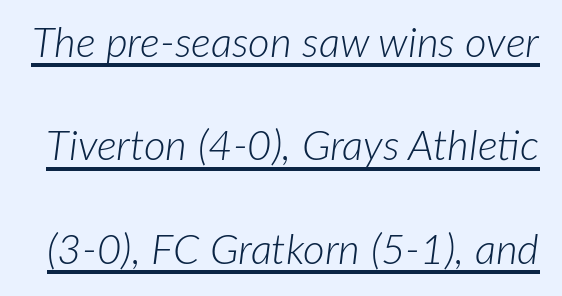
The image shows 42 px light type, italic (leaning right); set loose line spacing (2.46x), normal letter spacing, underlined; low stroke contrast and a medium x-height.
